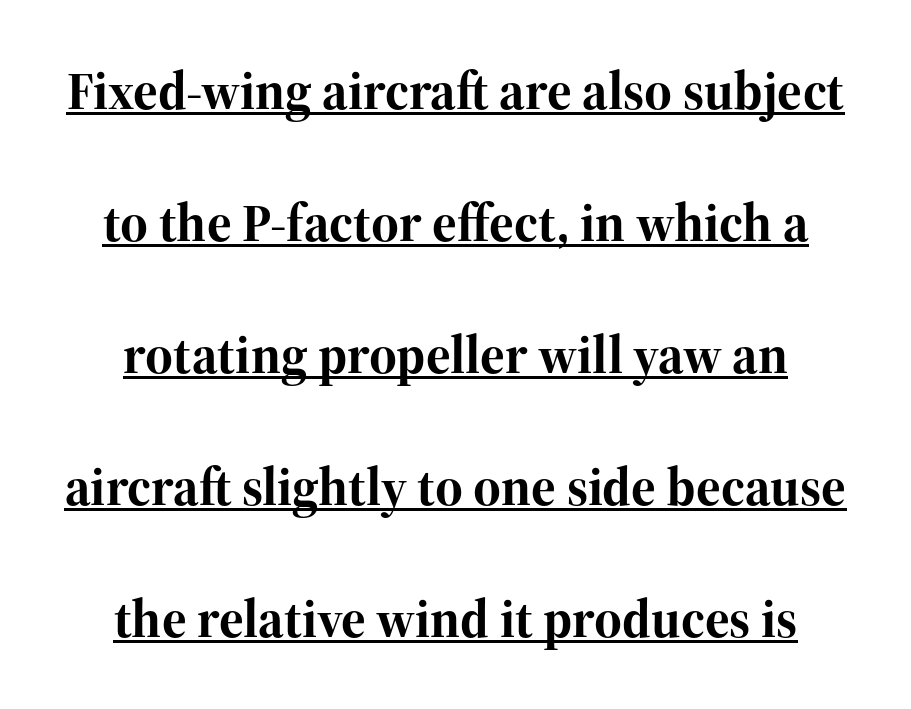
The image shows 53 px bold serif type, upright; set loose line spacing (2.49x), normal letter spacing, underlined; high stroke contrast and a medium x-height.
